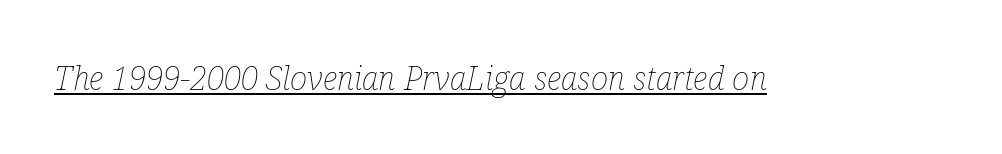
The image shows 33 px thin, condensed type, italic (leaning right); set normal letter spacing, underlined; low stroke contrast and a medium x-height.
